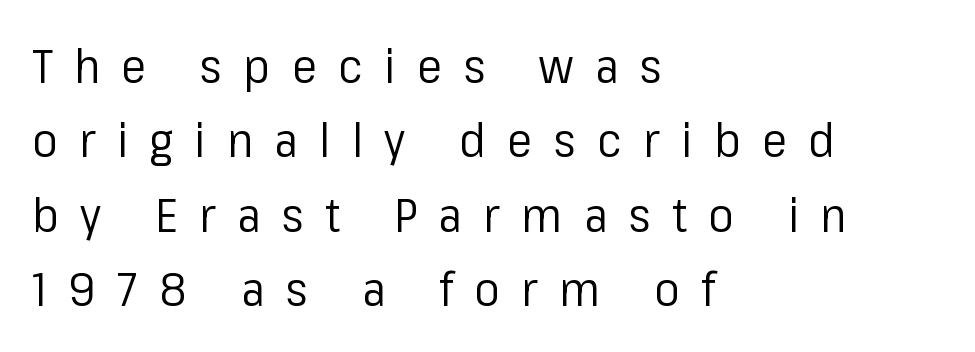
{"serif": "no", "italic": "no", "bold": "no", "weight": "regular", "width": "normal", "stroke_contrast": "low", "x_height": "medium", "monospaced": "no", "underline": "no", "align": "left", "line_spacing": "normal", "line_spacing_ratio": 1.58, "letter_spacing": "wide", "letter_spacing_em": 0.46, "glyph_px": 47}
